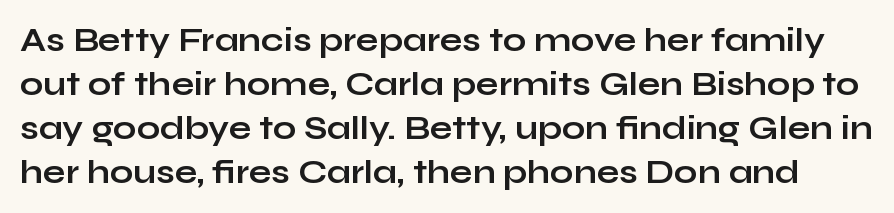
The image shows 33 px bold, wide sans-serif type, upright; set normal line spacing (1.33x), normal letter spacing, not underlined; low stroke contrast and a medium x-height.
